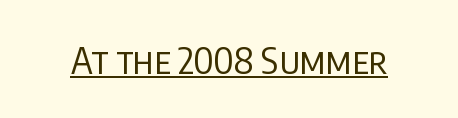
{"serif": "no", "italic": "no", "bold": "no", "weight": "regular", "width": "condensed", "stroke_contrast": "low", "x_height": "large", "monospaced": "no", "underline": "yes", "letter_spacing": "normal", "letter_spacing_em": 0.0, "glyph_px": 37}
